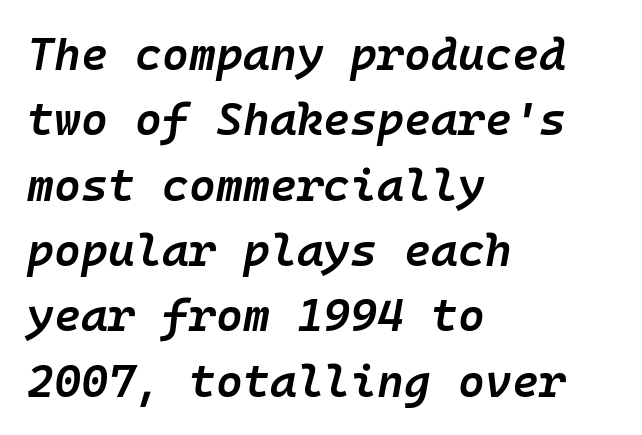
{"italic": "yes", "lean": "right", "slant_degrees": 10, "bold": "semi", "weight": "semibold", "width": "normal", "stroke_contrast": "low", "x_height": "medium", "monospaced": "yes", "underline": "no", "align": "left", "line_spacing": "normal", "line_spacing_ratio": 1.42, "letter_spacing": "normal", "letter_spacing_em": 0.0, "glyph_px": 46}
